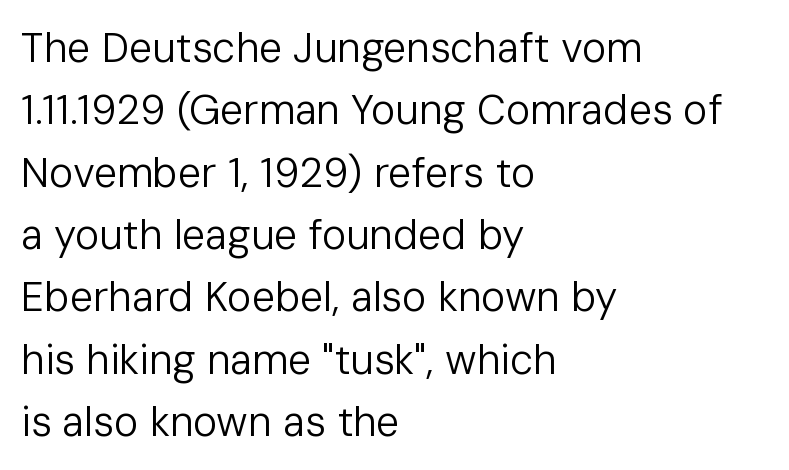
Every row of glyphs begins at an identical x-position on the left. Proportional: the letters do not fall into vertical columns. Has an underline been added? It has not. Compared with typical body copy, the letter spacing here is the same. The font sits on the lighter half of the weight spectrum, regular included. Nope, not italic — everything's standing straight.
